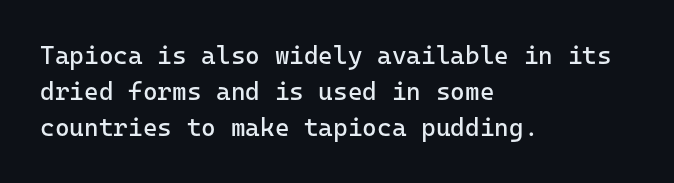
The cut favours lightness, reaching ordinary text weight at its darkest. Left-aligned paragraph, ragged on the right. There is no visible air inserted between adjacent glyphs. Has an underline been added? It has not. Upright lettering throughout. Leading matches the norm, producing a regular column.
